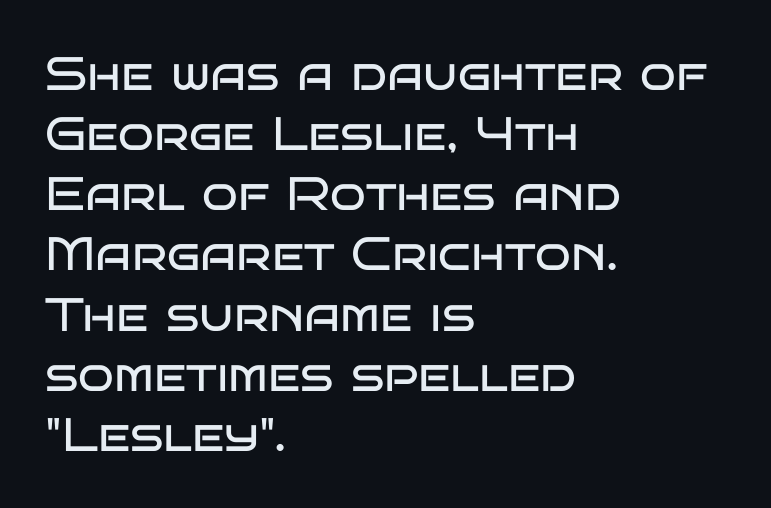
The image shows 47 px regular-weight, wide sans-serif type, upright; set left-aligned, normal line spacing (1.28x), normal letter spacing, not underlined; low stroke contrast and a large x-height.
